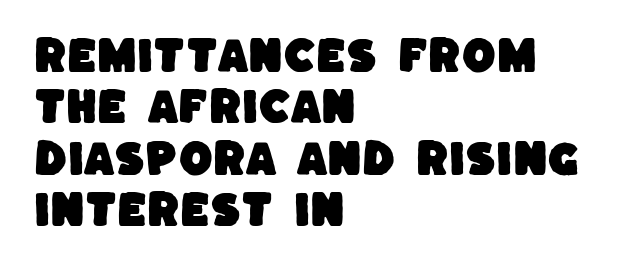
The line texture is even and compact thanks to regular tracking. Clear beneath every line of the passage. One glance says typical: line gaps are just what's usual. Font category for this specimen: sans-serif.
